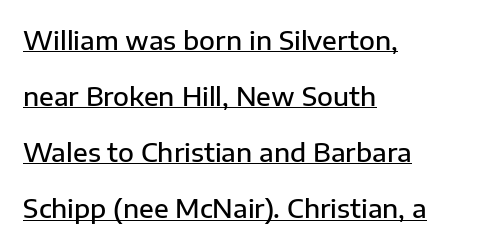
These lines are set flush left with a ragged right edge. The vertical gap from one line to the next is large. How are the letters spaced? Ordinarily, with no added tracking. Slightly chunky letters — semibold, I'd say, not full bold. Each line of the rendering has a horizontal stroke beneath the glyphs.
